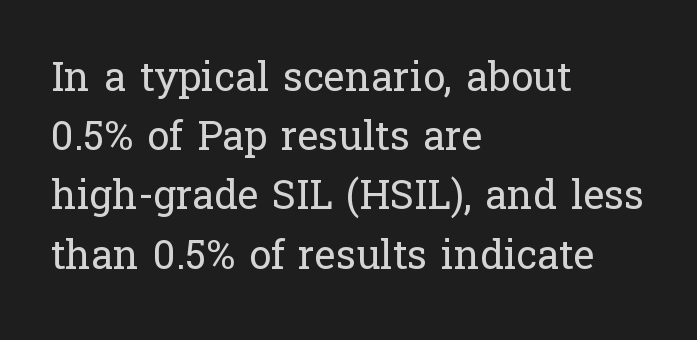
Q: Is the text bold? A: No.
Q: Is the text italic (slanted)? A: No, it is upright.
Q: Is the typeface a serif or a sans-serif typeface? A: Serif.
Q: Is the text underlined? A: No.
Q: How is the paragraph aligned? A: Left-aligned.
Q: Is the spacing between letters normal or unusually wide? A: Normal.
Q: Is the spacing between lines tight, normal or loose? A: Normal.
Q: Width (condensed, normal, or wide)? A: Normal.
Q: Stroke contrast? A: Low.
Q: x-height? A: Medium.
Q: Monospaced? A: No.
